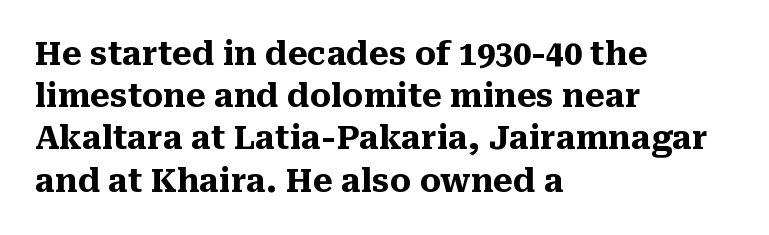
Think of a printed novel: that variable character pitch is what you see here. If you drew a line through each stem, it would be perfectly vertical. The gap between lines stays unmarked. Regarding leading, the lines here are spaced in the standard way. These lines keep a tight, regular rhythm from letter to letter. The rendering shows small feet on the letterforms — a serif design.
